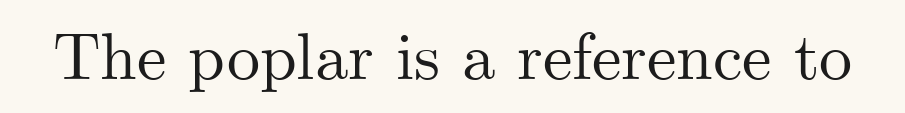
Q: Is the text italic (slanted)? A: No, it is upright.
Q: Is the typeface a serif or a sans-serif typeface? A: Serif.
Q: Is the text underlined? A: No.
Q: Is the spacing between letters normal or unusually wide? A: Normal.
Q: Width (condensed, normal, or wide)? A: Normal.
Q: Stroke contrast? A: Medium.
Q: x-height? A: Small.
Q: Monospaced? A: No.
